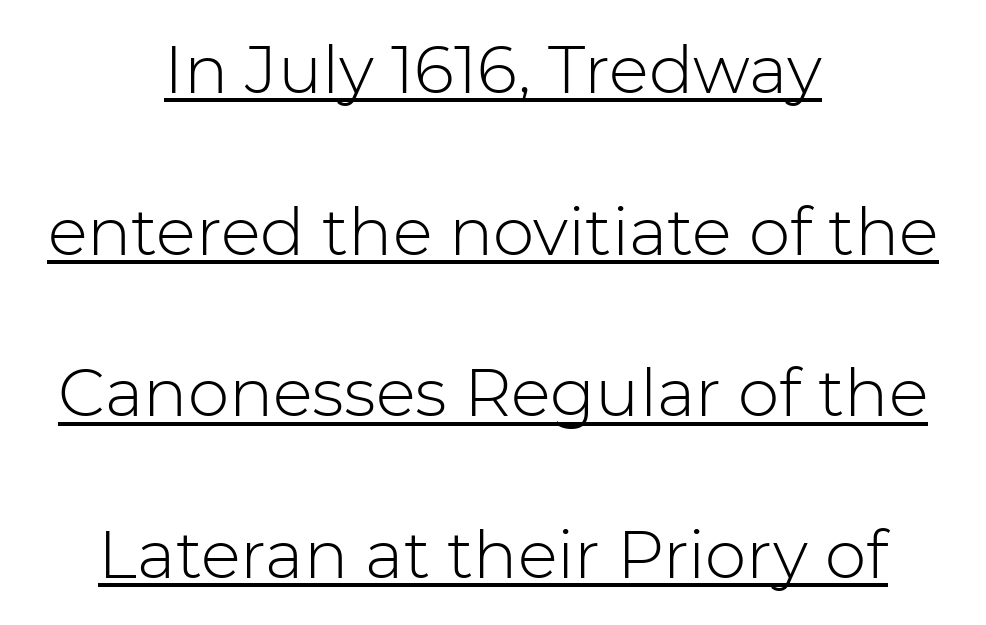
Every stem runs plumb, perpendicular to the baseline. The horizontal fit of the characters is conventional and even. The letters advance in unequal steps, a hallmark of proportional type. Honestly, the underline is the first thing you notice here. One glance says open: line gaps are wider than usual.
